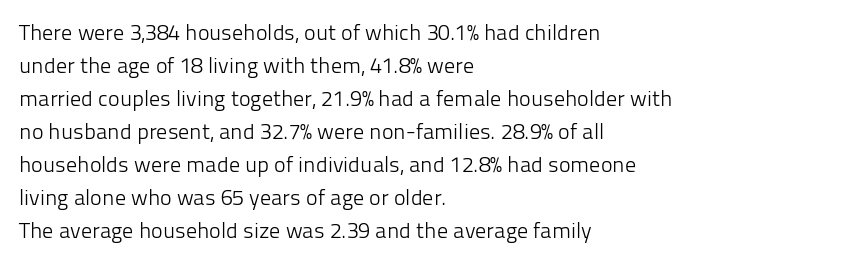
{"italic": "no", "bold": "no", "underline": "no", "align": "left", "line_spacing": "normal", "line_spacing_ratio": 1.5, "letter_spacing": "normal", "letter_spacing_em": 0.0, "glyph_px": 22}
